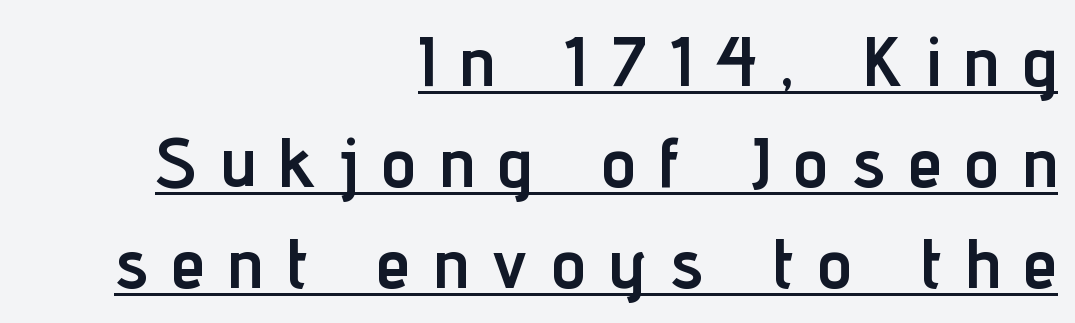
The image shows 70 px semibold, condensed sans-serif type, upright; set right-aligned, normal line spacing (1.44x), unusually wide letter spacing (+0.34 em), underlined; low stroke contrast and a medium x-height.
